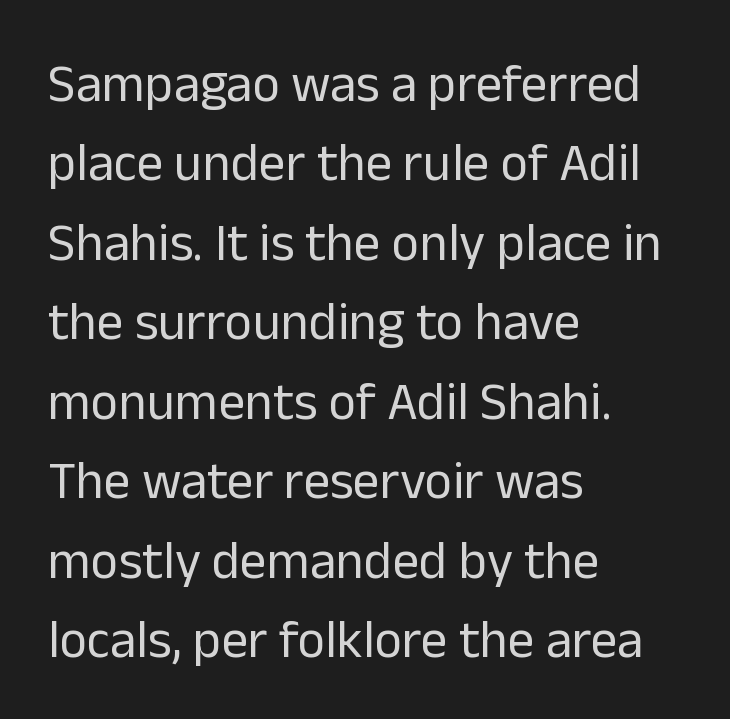
The image shows 53 px regular-weight sans-serif type, upright; set left-aligned, normal line spacing (1.5x), normal letter spacing, not underlined; low stroke contrast and a medium x-height.
